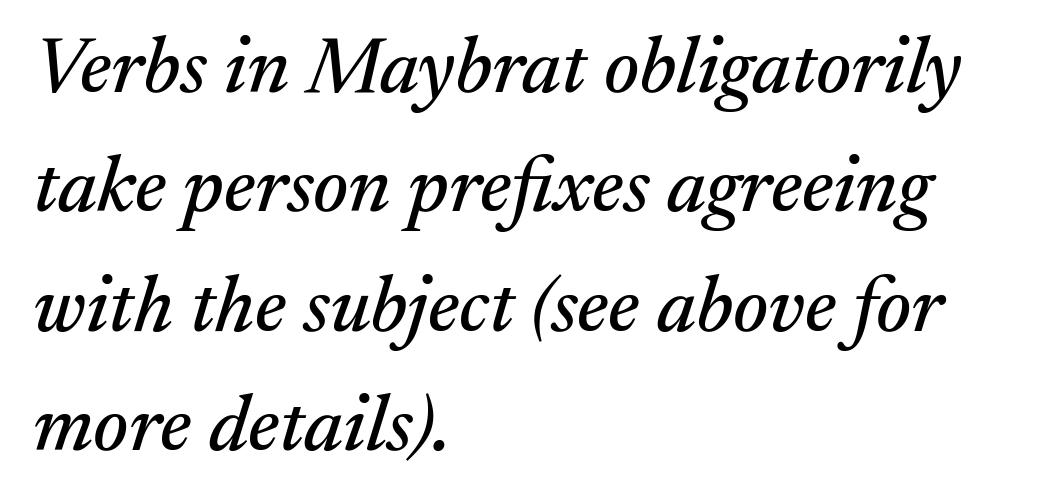
{"serif": "yes", "italic": "yes", "lean": "right", "slant_degrees": 17, "width": "normal", "stroke_contrast": "medium", "x_height": "medium", "monospaced": "no", "underline": "no", "align": "left", "line_spacing": "normal", "line_spacing_ratio": 1.51, "letter_spacing": "normal", "letter_spacing_em": 0.0, "glyph_px": 79}
